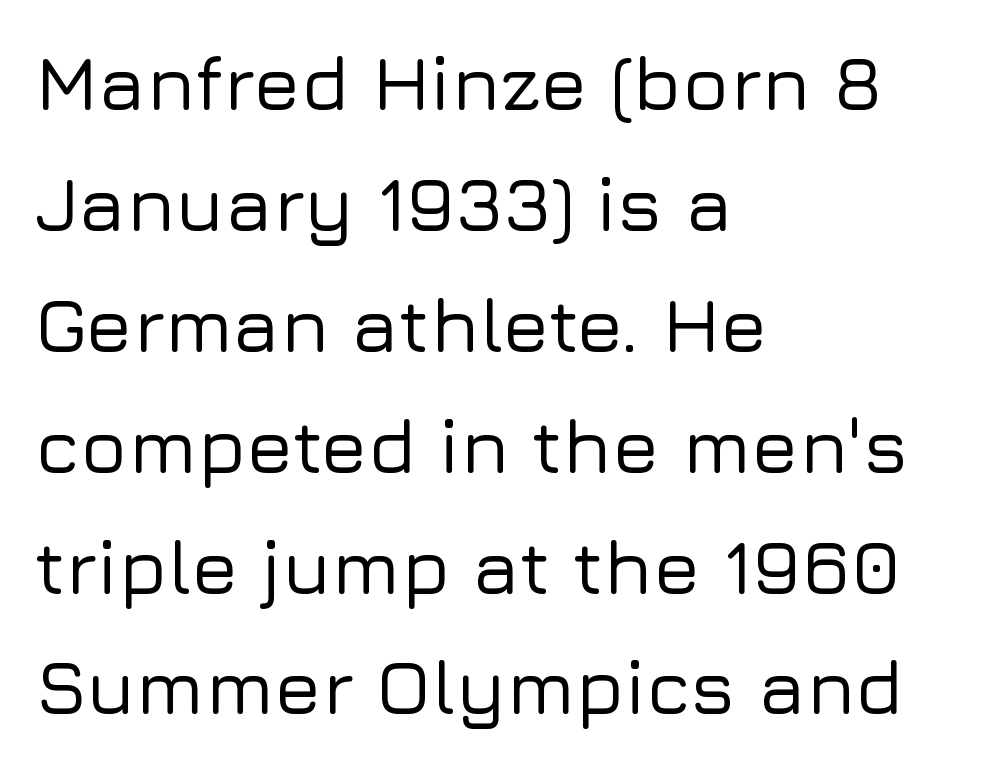
Think of a printed novel: that variable character pitch is what you see here. Glance below the letters and you will spot only blank space. Regarding serifs, this sample does without them. Notice how the passage keeps a crisp vertical edge on the left only. This block has exactly the height ordinary leading produces. When letters stand straight like this, we call the style roman or upright.
